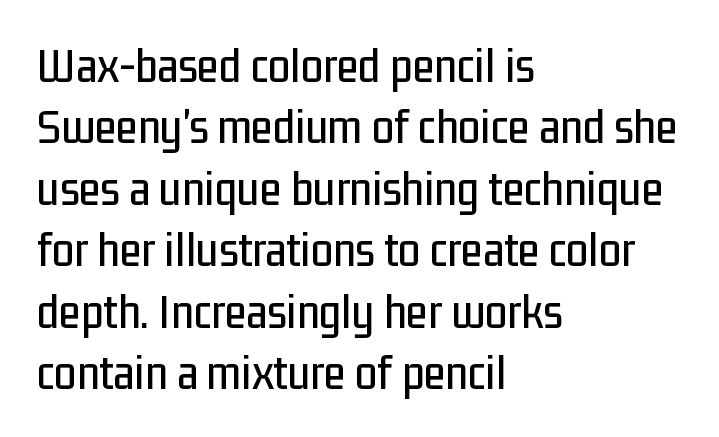
{"serif": "no", "italic": "no", "width": "condensed", "stroke_contrast": "low", "x_height": "medium", "monospaced": "no", "underline": "no", "align": "left", "line_spacing_ratio": 1.23, "letter_spacing": "normal", "letter_spacing_em": 0.0, "glyph_px": 50}
